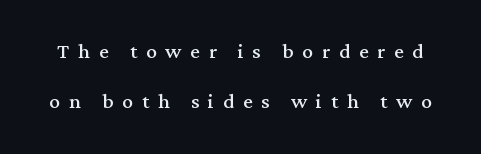
Q: Is the text bold? A: No.
Q: Is the text italic (slanted)? A: No, it is upright.
Q: Is the text underlined? A: No.
Q: Is the spacing between letters normal or unusually wide? A: Unusually wide.
